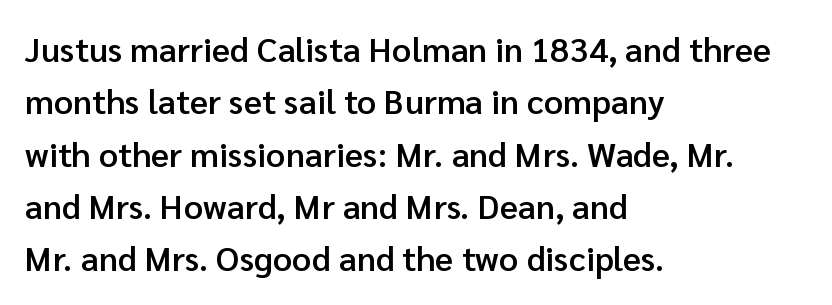
The image shows 34 px semibold sans-serif type, upright; set left-aligned, normal line spacing (1.54x), normal letter spacing, not underlined; low stroke contrast and a medium x-height.
